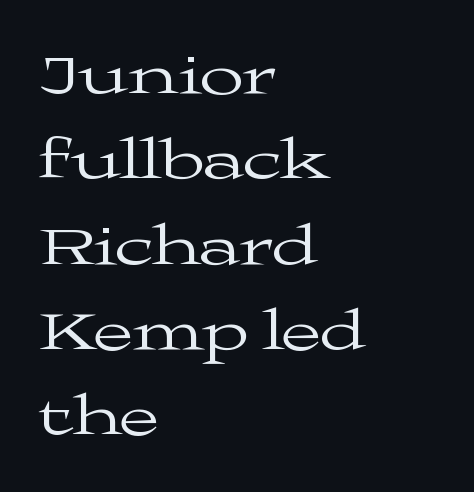
Q: Is the text bold? A: No.
Q: Is the text italic (slanted)? A: No, it is upright.
Q: Is the typeface a serif or a sans-serif typeface? A: Serif.
Q: Is the text underlined? A: No.
Q: How is the paragraph aligned? A: Left-aligned.
Q: Is the spacing between letters normal or unusually wide? A: Normal.
Q: Is the spacing between lines tight, normal or loose? A: Normal.
Q: Width (condensed, normal, or wide)? A: Wide.
Q: Stroke contrast? A: Medium.
Q: x-height? A: Medium.
Q: Monospaced? A: No.
